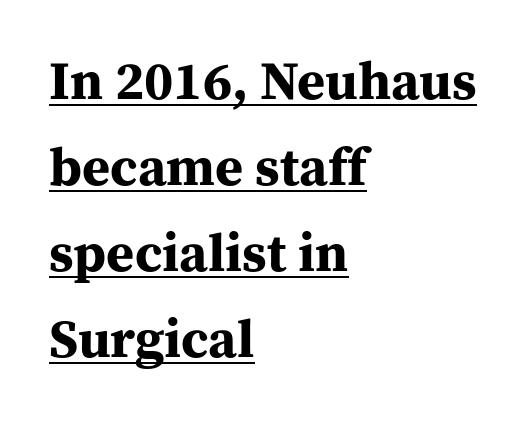
The image shows 54 px bold serif type, upright; set left-aligned, normal line spacing (1.59x), normal letter spacing, underlined; medium stroke contrast and a medium x-height.
